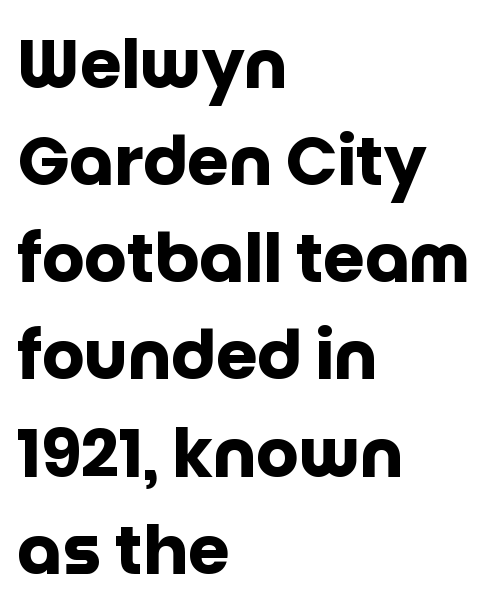
{"serif": "no", "italic": "no", "bold": "yes", "weight": "heavy", "width": "normal", "stroke_contrast": "low", "x_height": "large", "monospaced": "no", "underline": "no", "align": "left", "line_spacing": "normal", "line_spacing_ratio": 1.45, "letter_spacing": "normal", "letter_spacing_em": 0.0, "glyph_px": 67}
